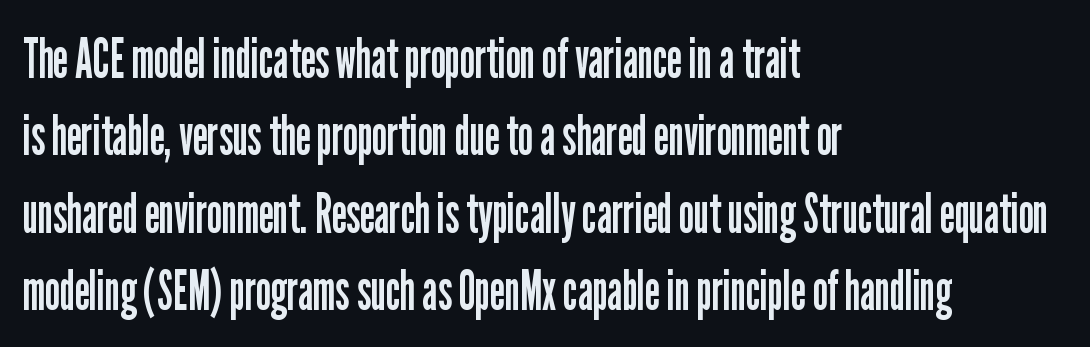
{"serif": "no", "italic": "no", "bold": "no", "weight": "regular", "width": "condensed", "stroke_contrast": "low", "x_height": "medium", "monospaced": "no", "underline": "no", "align": "left", "line_spacing": "normal", "line_spacing_ratio": 1.38, "letter_spacing": "normal", "letter_spacing_em": 0.0, "glyph_px": 56}
